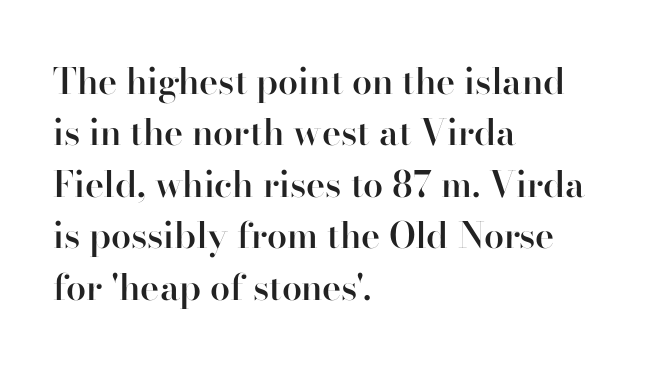
The image shows 36 px semibold serif type, upright; set left-aligned, normal line spacing (1.43x), normal letter spacing, not underlined; high stroke contrast and a small x-height.
